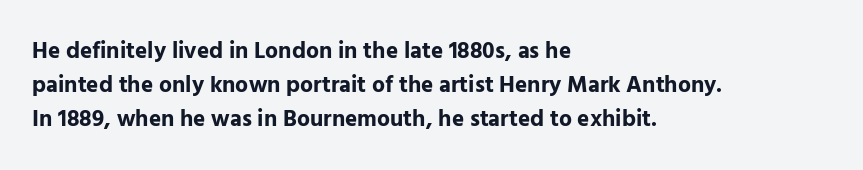
Q: Is the text bold? A: Yes.
Q: Is the text italic (slanted)? A: No, it is upright.
Q: Is the text underlined? A: No.
Q: How is the paragraph aligned? A: Left-aligned.
Q: Is the spacing between letters normal or unusually wide? A: Normal.
Q: Is the spacing between lines tight, normal or loose? A: Normal.
